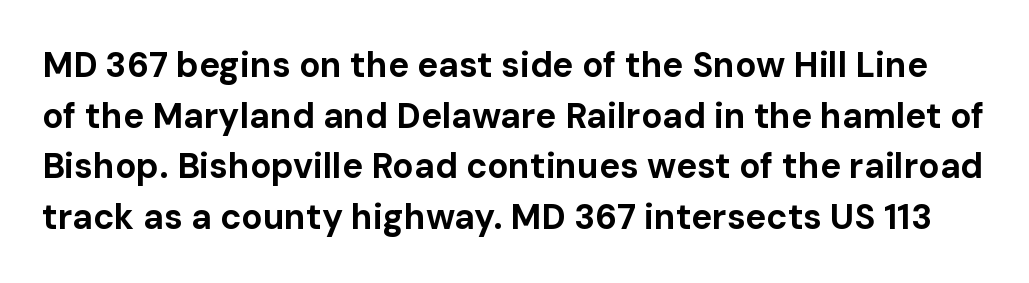
The space directly below the letters is spotless. Character widths vary here, with narrow letters taking less room than wide ones. Between one letter and the next there's only the usual sliver of space. Rows of type keep a routine distance in the vertical direction. On the weight axis this lands at bold, roughly 700.
